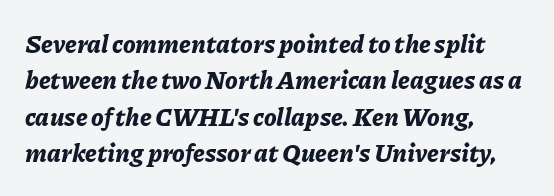
Q: Is the text bold? A: Yes.
Q: Is the text italic (slanted)? A: Yes, it leans right by about 11 degrees.
Q: Is the text underlined? A: No.
Q: How is the paragraph aligned? A: Left-aligned.
Q: Is the spacing between letters normal or unusually wide? A: Normal.
Q: Is the spacing between lines tight, normal or loose? A: Normal.
